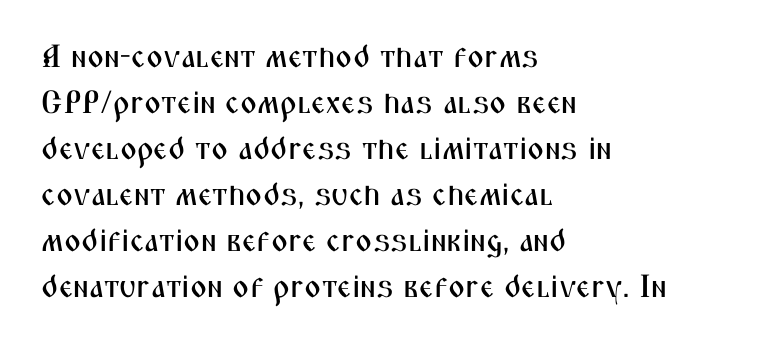
Q: Is the text italic (slanted)? A: No, it is upright.
Q: Is the typeface a serif or a sans-serif typeface? A: Sans-serif.
Q: Is the text underlined? A: No.
Q: How is the paragraph aligned? A: Left-aligned.
Q: Is the spacing between letters normal or unusually wide? A: Normal.
Q: Is the spacing between lines tight, normal or loose? A: Normal.
Q: Width (condensed, normal, or wide)? A: Condensed.
Q: Stroke contrast? A: Medium.
Q: x-height? A: Medium.
Q: Monospaced? A: No.
